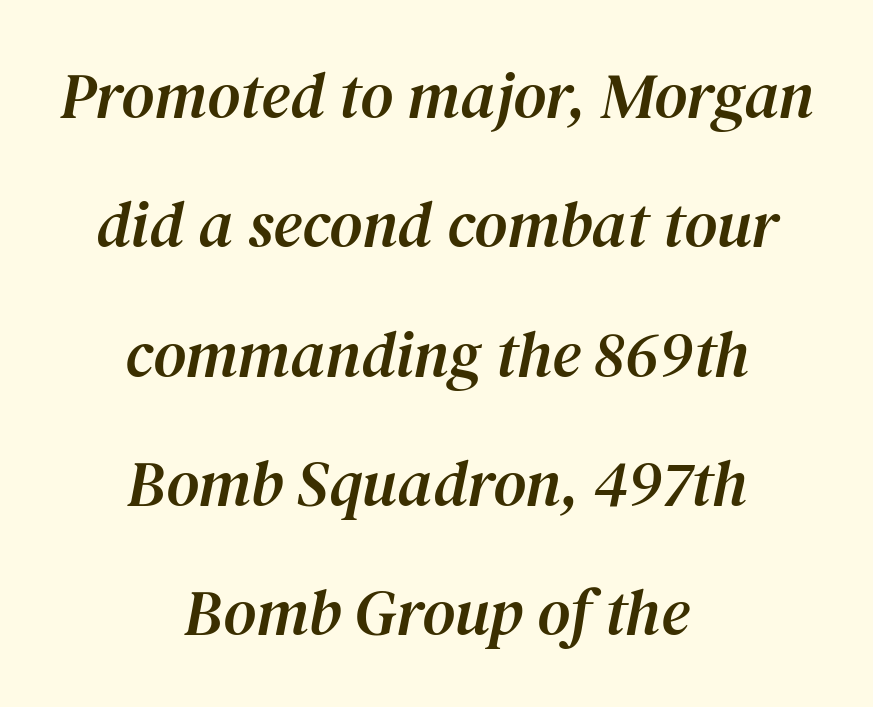
{"serif": "yes", "italic": "yes", "lean": "right", "slant_degrees": 12, "width": "normal", "stroke_contrast": "medium", "x_height": "medium", "monospaced": "no", "underline": "no", "align": "center", "line_spacing": "loose", "line_spacing_ratio": 2.02, "letter_spacing": "normal", "letter_spacing_em": 0.0, "glyph_px": 64}
